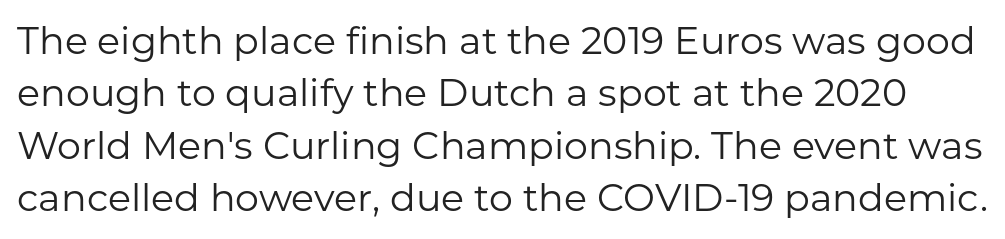
Compared with typical paragraphs, the rows here are spaced about the same. Has an underline been added? It has not. Compared with a typical body face, this is equally light or lighter still. This sample has the flowing, uneven cadence of proportional lettering.
